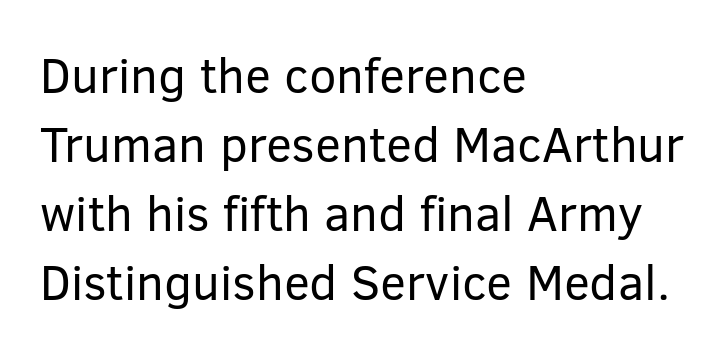
Q: Is the text bold? A: No.
Q: Is the text italic (slanted)? A: No, it is upright.
Q: Is the typeface a serif or a sans-serif typeface? A: Sans-serif.
Q: Is the text underlined? A: No.
Q: How is the paragraph aligned? A: Left-aligned.
Q: Is the spacing between letters normal or unusually wide? A: Normal.
Q: Is the spacing between lines tight, normal or loose? A: Normal.
Q: Width (condensed, normal, or wide)? A: Normal.
Q: Stroke contrast? A: Low.
Q: x-height? A: Medium.
Q: Monospaced? A: No.
